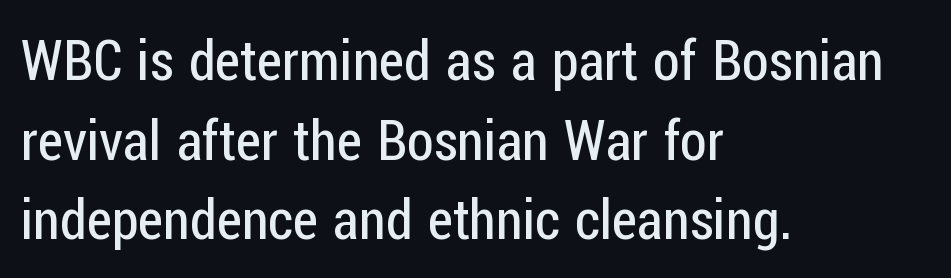
Q: Is the text bold? A: No.
Q: Is the text italic (slanted)? A: No, it is upright.
Q: Is the typeface a serif or a sans-serif typeface? A: Sans-serif.
Q: Is the text underlined? A: No.
Q: How is the paragraph aligned? A: Left-aligned.
Q: Is the spacing between letters normal or unusually wide? A: Normal.
Q: Is the spacing between lines tight, normal or loose? A: Normal.
Q: Width (condensed, normal, or wide)? A: Condensed.
Q: Stroke contrast? A: Low.
Q: x-height? A: Medium.
Q: Monospaced? A: No.
